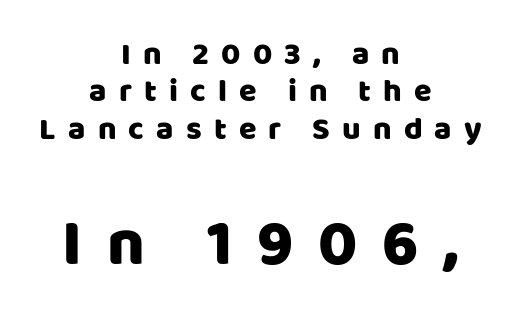
{"serif": "no", "italic": "no", "width": "normal", "stroke_contrast": "low", "x_height": "large", "monospaced": "no", "underline": "no", "align": "center", "line_spacing_ratio": 1.17, "letter_spacing": "wide", "letter_spacing_em": 0.38, "larger_block": "second", "size_ratio": 2.03, "glyph_px": 65}
